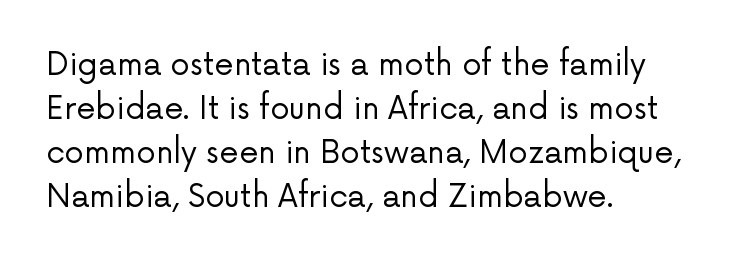
The image shows 31 px regular-weight sans-serif type, upright; set left-aligned, normal line spacing (1.42x), normal letter spacing, not underlined; low stroke contrast and a medium x-height.
